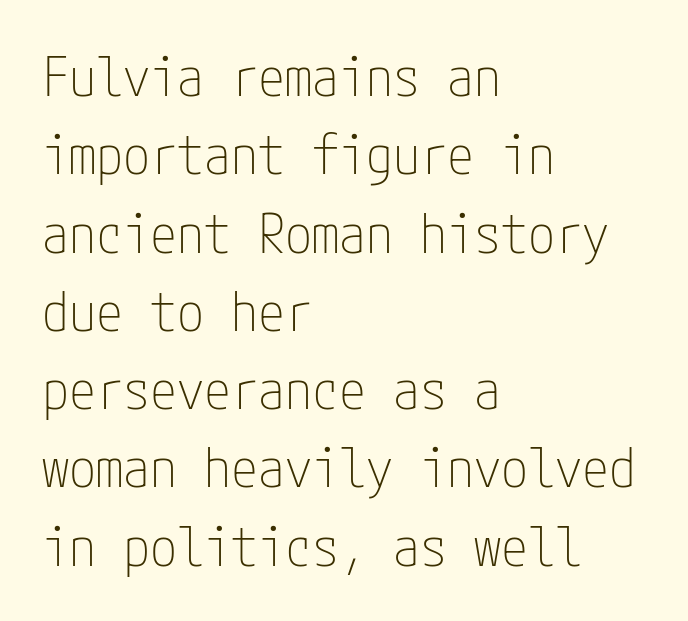
The line texture is even and compact thanks to regular tracking. Summary of weight: not heavy and not bold. Examine the stroke ends and you'll find no serifs. Posture: upright roman.
